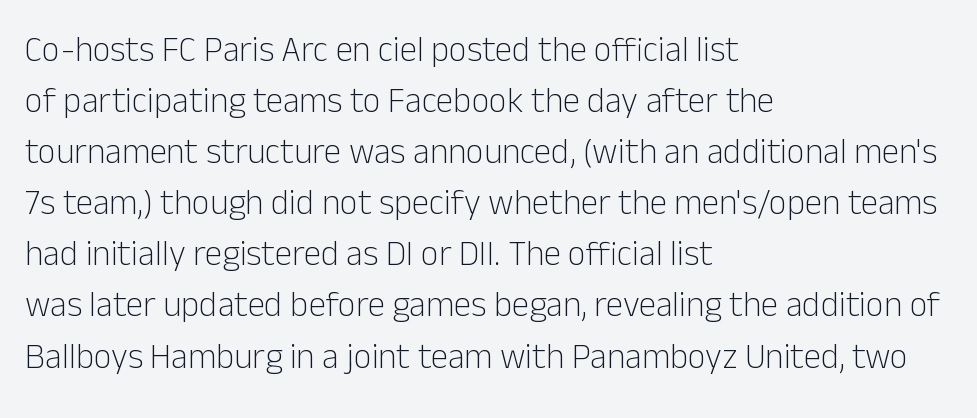
The font's upright variant was chosen for this text. Alignment: flush left. Stroke terminals: plain, sans-serif. These lines sit exactly where default settings would place them. The characters are drawn with everyday or finer stroke widths. The baseline area is clear.
